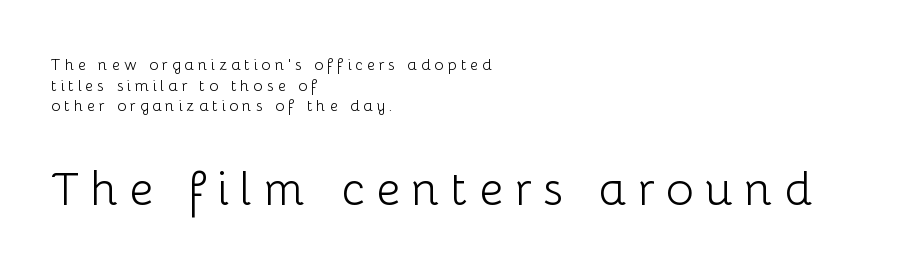
Lines of text with bare space underneath. Regular leading. Every row of glyphs begins at an identical x-position on the left. The letters look calm and open, with moderate or lighter stems. Observe the wide spacing: letters keep a clear distance from each other.
